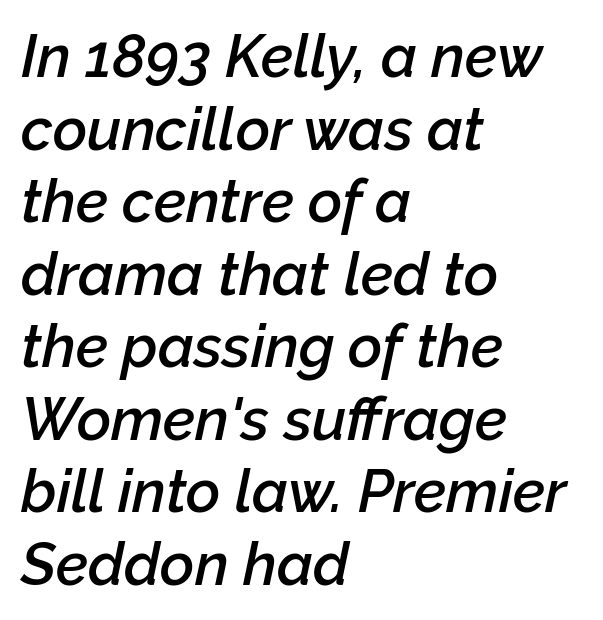
The space directly below the letters is spotless. Do the characters align in a grid? No, the font is proportional. The face used here has a pronounced slope to its letters. The glyphs have the mass of a demibold cut, below bold. Typeset ragged right — the left edge is the straight one. Default kerning and tracking; the words read as compact shapes.
